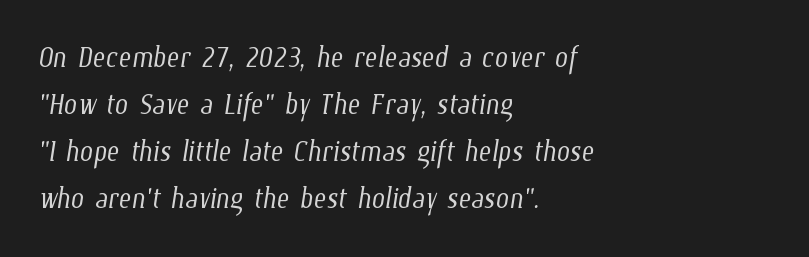
Q: Is the text bold? A: No.
Q: Is the text underlined? A: No.
Q: How is the paragraph aligned? A: Left-aligned.
Q: Is the spacing between letters normal or unusually wide? A: Normal.
Q: Width (condensed, normal, or wide)? A: Condensed.
Q: Stroke contrast? A: Low.
Q: x-height? A: Medium.
Q: Monospaced? A: No.
